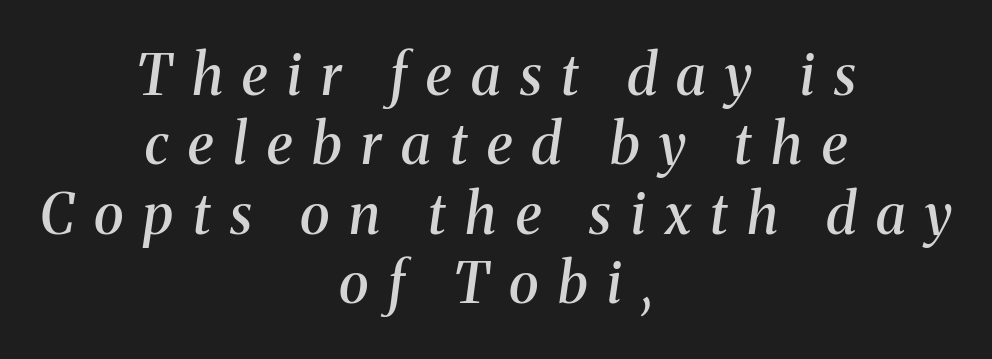
The image shows 56 px semibold serif type, italic (leaning right); set centered, line spacing 1.24x, unusually wide letter spacing (+0.35 em), not underlined; medium stroke contrast and a medium x-height.
